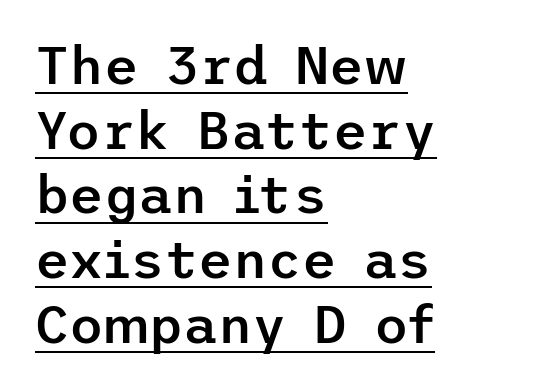
{"serif": "no", "italic": "no", "bold": "semi", "weight": "semibold", "width": "normal", "stroke_contrast": "low", "x_height": "medium", "underline": "yes", "align": "left", "line_spacing_ratio": 1.22, "letter_spacing": "normal", "letter_spacing_em": 0.0, "glyph_px": 53}
